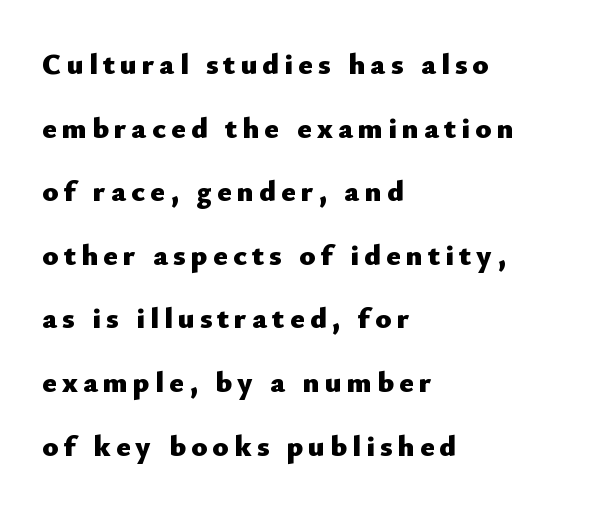
Q: Is the text bold? A: Yes.
Q: Is the text italic (slanted)? A: No, it is upright.
Q: Is the typeface a serif or a sans-serif typeface? A: Sans-serif.
Q: Is the text underlined? A: No.
Q: How is the paragraph aligned? A: Left-aligned.
Q: Is the spacing between lines tight, normal or loose? A: Loose.
Q: Width (condensed, normal, or wide)? A: Normal.
Q: Stroke contrast? A: Low.
Q: x-height? A: Small.
Q: Monospaced? A: No.
